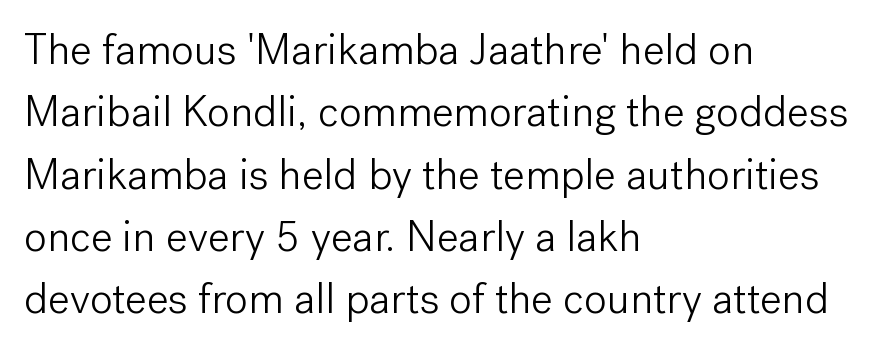
Descender tails drop into unmarked territory. You can tell it's not italic because the verticals are truly vertical. These lines are composed in type without serifs. One-word summary of the alignment: left. Words appear dense and cohesive because spacing is normal. The passage shown is not bold in any degree.
